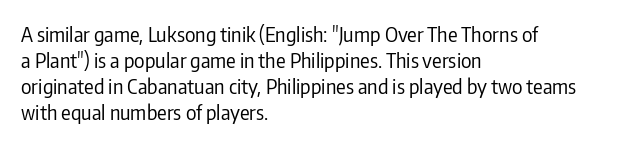
Where is the straight margin? On the left. This sample keeps an unexceptional amount of space between lines. The typesetting does not lean heavy: it is not bold. The gaps between neighbouring characters are ordinary and unremarkable. A clean baseline with only descenders dipping below it.
